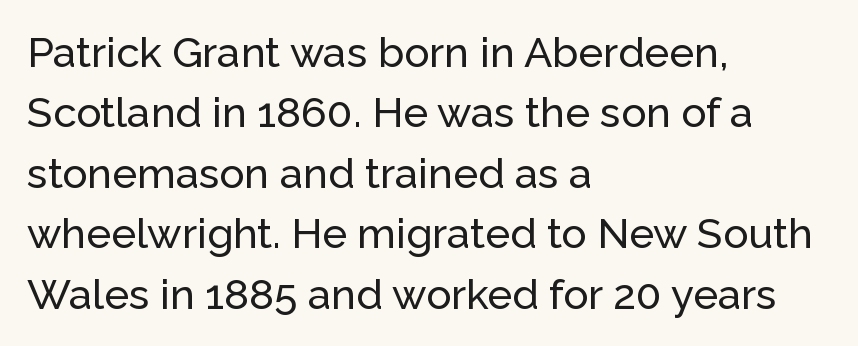
{"serif": "no", "italic": "no", "width": "normal", "stroke_contrast": "low", "x_height": "medium", "monospaced": "no", "underline": "no", "align": "left", "line_spacing": "normal", "line_spacing_ratio": 1.44, "letter_spacing": "normal", "letter_spacing_em": 0.0, "glyph_px": 42}
